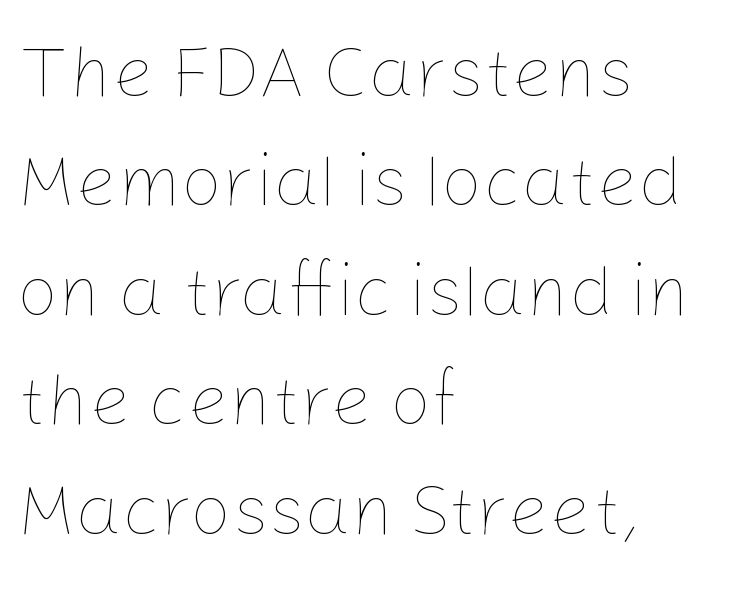
The image shows 73 px thin type, upright; set left-aligned, normal line spacing (1.5x), normal letter spacing, not underlined; low stroke contrast and a medium x-height.
